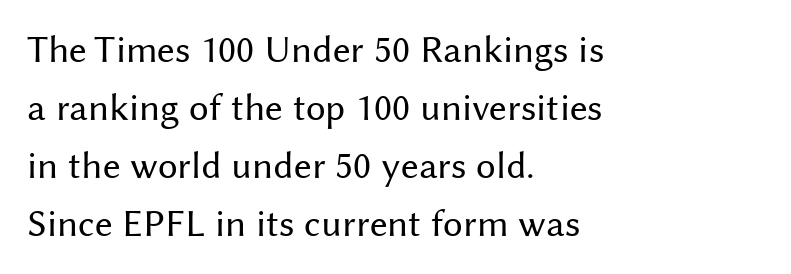
The image shows 39 px regular-weight sans-serif type, upright; set left-aligned, normal line spacing (1.49x), normal letter spacing, not underlined; medium stroke contrast and a medium x-height.
